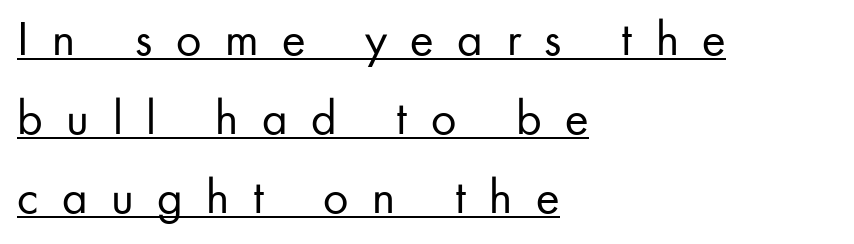
The image shows 50 px regular-weight sans-serif type, upright; set left-aligned, normal line spacing (1.58x), unusually wide letter spacing (+0.47 em), underlined; low stroke contrast and a small x-height.
